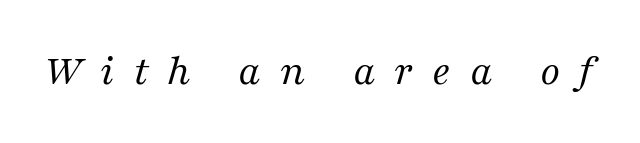
Q: Is the text bold? A: No.
Q: Is the text italic (slanted)? A: Yes, it leans right by about 16 degrees.
Q: Is the typeface a serif or a sans-serif typeface? A: Serif.
Q: Is the text underlined? A: No.
Q: Is the spacing between letters normal or unusually wide? A: Unusually wide.
Q: Width (condensed, normal, or wide)? A: Normal.
Q: Stroke contrast? A: Medium.
Q: x-height? A: Medium.
Q: Monospaced? A: No.
